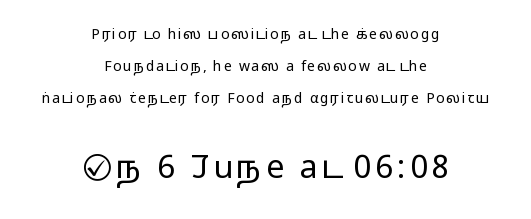
Q: Is the text bold? A: No.
Q: Is the text italic (slanted)? A: No, it is upright.
Q: Is the typeface a serif or a sans-serif typeface? A: Sans-serif.
Q: Is the text underlined? A: No.
Q: How is the paragraph aligned? A: Centered.
Q: Is the spacing between lines tight, normal or loose? A: Loose.
Q: Which block of text is set in a larger size, the first (top) or the second (bottom)? A: The second (bottom) one.
Q: Width (condensed, normal, or wide)? A: Wide.
Q: Stroke contrast? A: Low.
Q: x-height? A: Medium.
Q: Monospaced? A: No.
